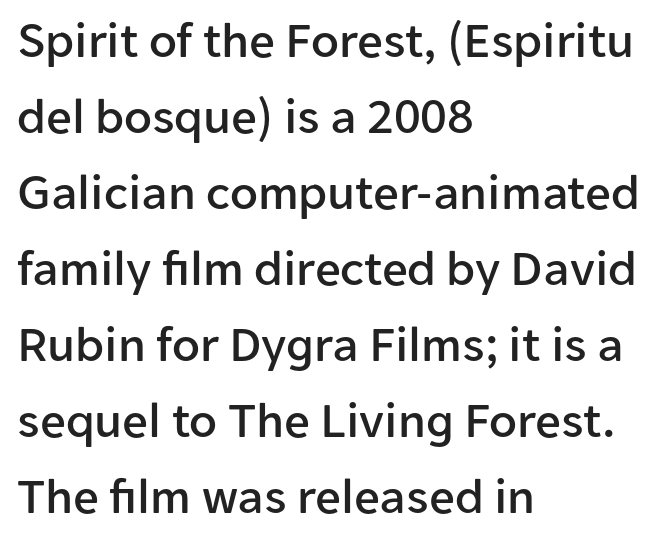
Q: Is the text italic (slanted)? A: No, it is upright.
Q: Is the typeface a serif or a sans-serif typeface? A: Sans-serif.
Q: Is the text underlined? A: No.
Q: How is the paragraph aligned? A: Left-aligned.
Q: Is the spacing between letters normal or unusually wide? A: Normal.
Q: Is the spacing between lines tight, normal or loose? A: Normal.
Q: Width (condensed, normal, or wide)? A: Normal.
Q: Stroke contrast? A: Low.
Q: x-height? A: Medium.
Q: Monospaced? A: No.
